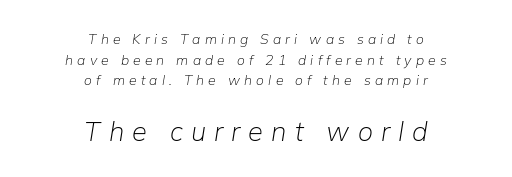
The image shows 27 px text type, italic (leaning right); set centered, normal line spacing (1.48x), unusually wide letter spacing (+0.3 em), not underlined; the second (bottom) block is 1.93x larger.
